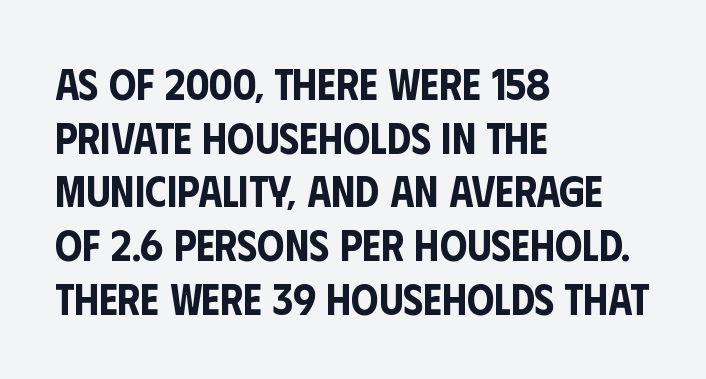
The image shows 43 px condensed sans-serif type, upright; set left-aligned, normal line spacing (1.25x), normal letter spacing, not underlined; low stroke contrast and a large x-height.
